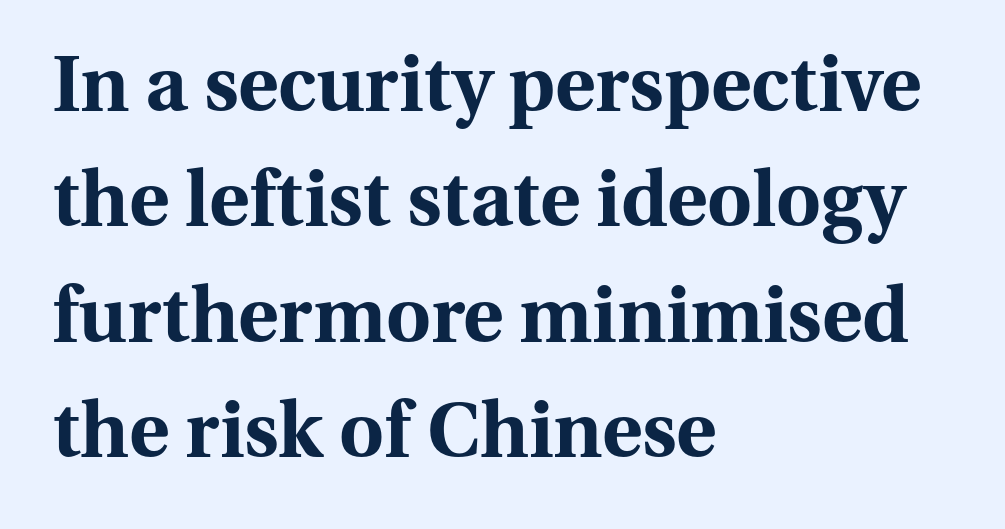
Q: Is the text bold? A: Yes.
Q: Is the text italic (slanted)? A: No, it is upright.
Q: Is the typeface a serif or a sans-serif typeface? A: Serif.
Q: Is the text underlined? A: No.
Q: How is the paragraph aligned? A: Left-aligned.
Q: Is the spacing between letters normal or unusually wide? A: Normal.
Q: Is the spacing between lines tight, normal or loose? A: Normal.
Q: Width (condensed, normal, or wide)? A: Normal.
Q: Stroke contrast? A: Medium.
Q: x-height? A: Medium.
Q: Monospaced? A: No.
